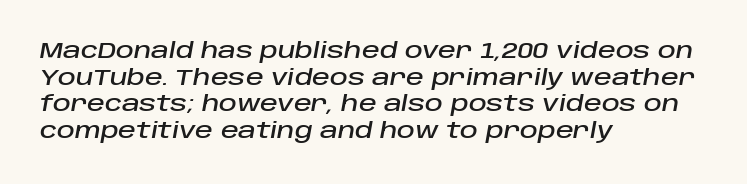
Q: Is the text italic (slanted)? A: Yes, it leans right by about 10 degrees.
Q: Is the text underlined? A: No.
Q: How is the paragraph aligned? A: Left-aligned.
Q: Is the spacing between letters normal or unusually wide? A: Normal.
